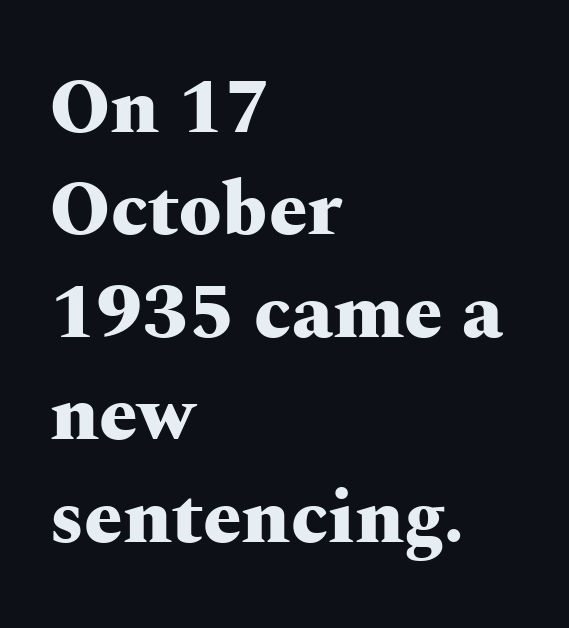
The image shows 77 px heavy, wide serif type, upright; set left-aligned, normal line spacing (1.33x), normal letter spacing, not underlined; medium stroke contrast and a medium x-height.
